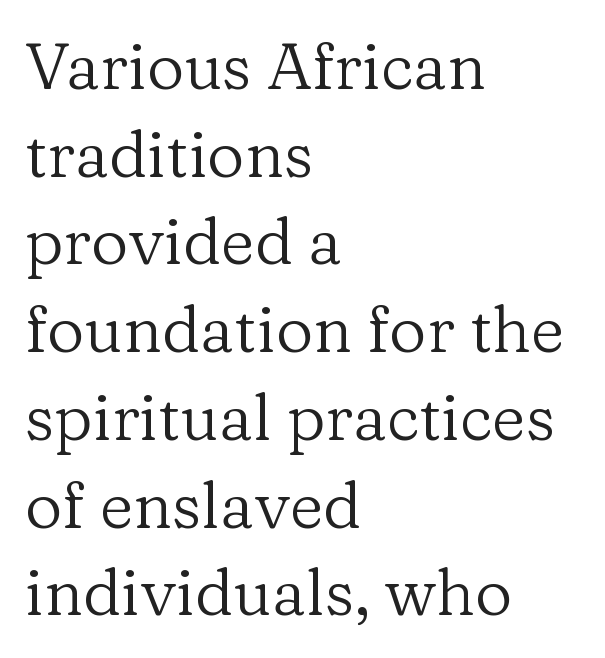
{"serif": "yes", "italic": "no", "bold": "no", "weight": "regular", "width": "normal", "stroke_contrast": "low", "x_height": "medium", "monospaced": "no", "underline": "no", "align": "left", "line_spacing": "normal", "line_spacing_ratio": 1.35, "letter_spacing": "normal", "letter_spacing_em": 0.0, "glyph_px": 65}
